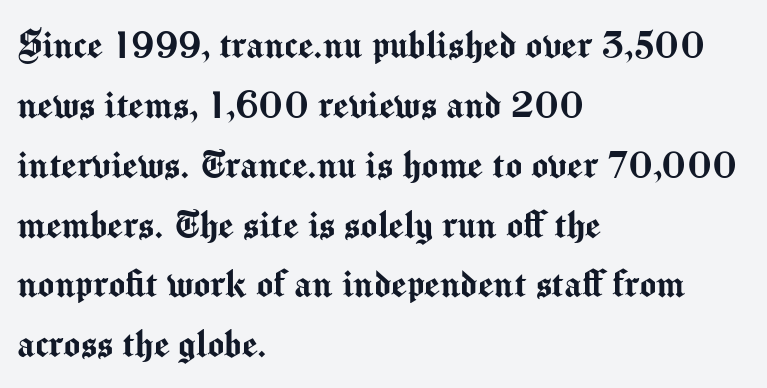
Words float on clear page, feet unadorned. Nope, not italic — everything's standing straight. The face used here is proportionally spaced, like ordinary book or web type. In terms of leading, this rendering sits right in the middle. Short note: letters normally spaced.
